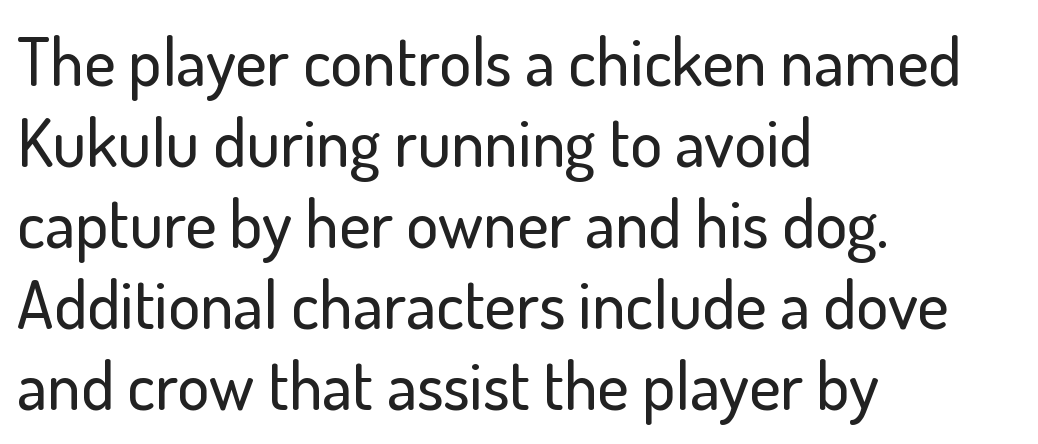
Q: Is the text italic (slanted)? A: No, it is upright.
Q: Is the typeface a serif or a sans-serif typeface? A: Sans-serif.
Q: Is the text underlined? A: No.
Q: How is the paragraph aligned? A: Left-aligned.
Q: Is the spacing between letters normal or unusually wide? A: Normal.
Q: Width (condensed, normal, or wide)? A: Normal.
Q: Stroke contrast? A: Low.
Q: x-height? A: Small.
Q: Monospaced? A: No.
